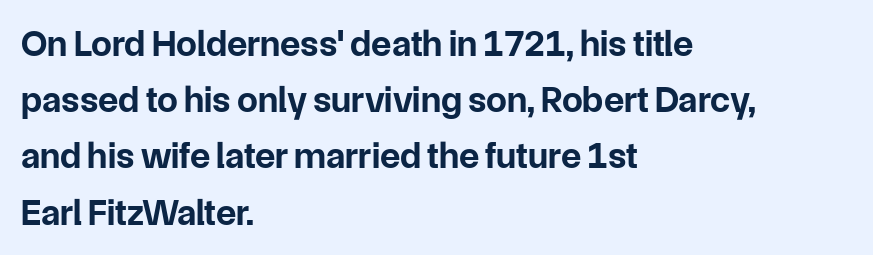
Q: Is the text bold? A: Yes.
Q: Is the text italic (slanted)? A: No, it is upright.
Q: Is the typeface a serif or a sans-serif typeface? A: Sans-serif.
Q: Is the text underlined? A: No.
Q: How is the paragraph aligned? A: Left-aligned.
Q: Is the spacing between letters normal or unusually wide? A: Normal.
Q: Is the spacing between lines tight, normal or loose? A: Normal.
Q: Width (condensed, normal, or wide)? A: Normal.
Q: Stroke contrast? A: Low.
Q: x-height? A: Medium.
Q: Monospaced? A: No.
